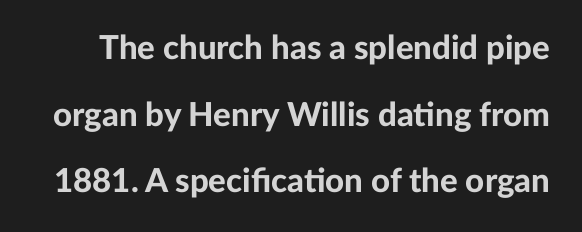
Q: Is the text bold? A: Yes.
Q: Is the text italic (slanted)? A: No, it is upright.
Q: Is the typeface a serif or a sans-serif typeface? A: Sans-serif.
Q: Is the text underlined? A: No.
Q: Is the spacing between letters normal or unusually wide? A: Normal.
Q: Is the spacing between lines tight, normal or loose? A: Loose.
Q: Width (condensed, normal, or wide)? A: Normal.
Q: Stroke contrast? A: Low.
Q: x-height? A: Medium.
Q: Monospaced? A: No.
